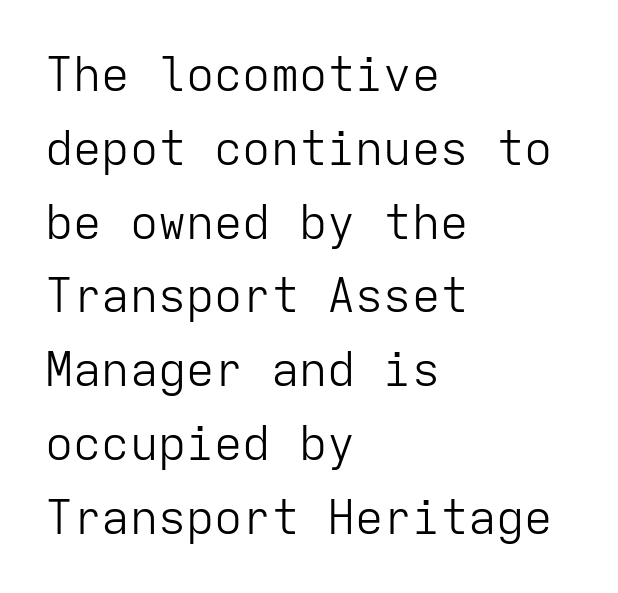
{"serif": "no", "italic": "no", "bold": "no", "weight": "light", "width": "normal", "stroke_contrast": "low", "x_height": "medium", "monospaced": "yes", "underline": "no", "align": "left", "line_spacing": "normal", "line_spacing_ratio": 1.57, "letter_spacing": "normal", "letter_spacing_em": 0.0, "glyph_px": 47}
